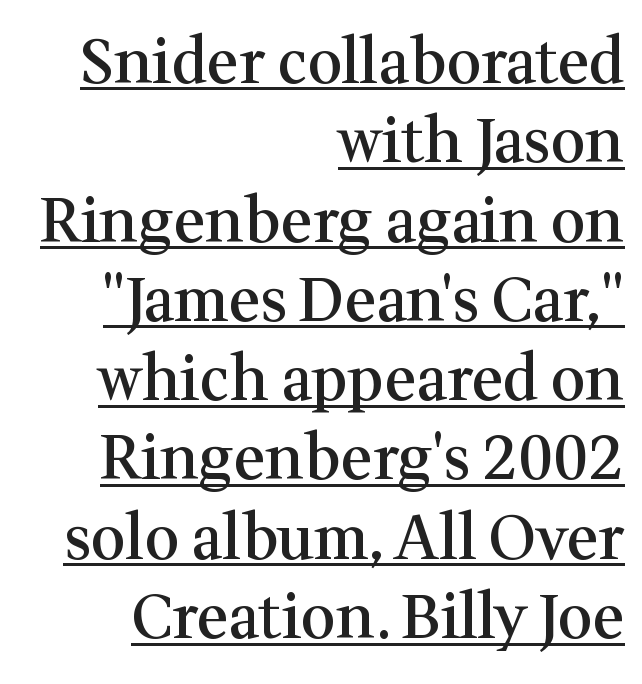
The rag falls on the left side of this text block. The passage shown stacks its lines at a standard gap. This sample carries an underscore along the baseline area. Words appear dense and cohesive because spacing is normal.
